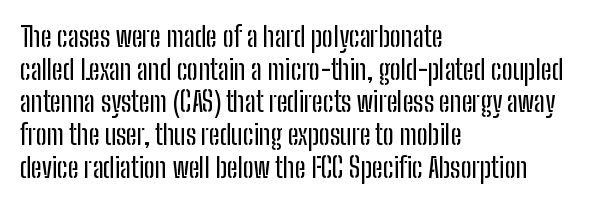
Q: Is the text italic (slanted)? A: No, it is upright.
Q: Is the text underlined? A: No.
Q: How is the paragraph aligned? A: Left-aligned.
Q: Is the spacing between letters normal or unusually wide? A: Normal.
